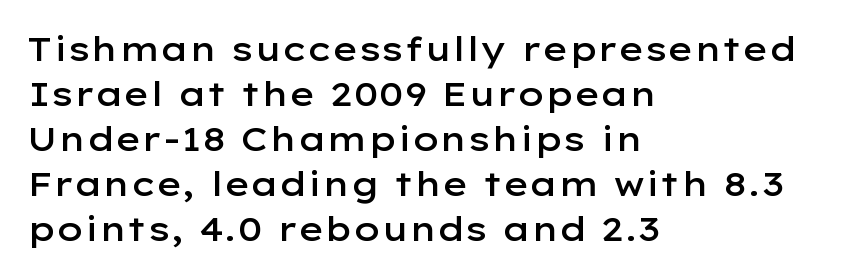
The image shows 34 px semibold, wide sans-serif type, upright; set left-aligned, normal line spacing (1.32x), normal letter spacing, not underlined; low stroke contrast and a medium x-height.
